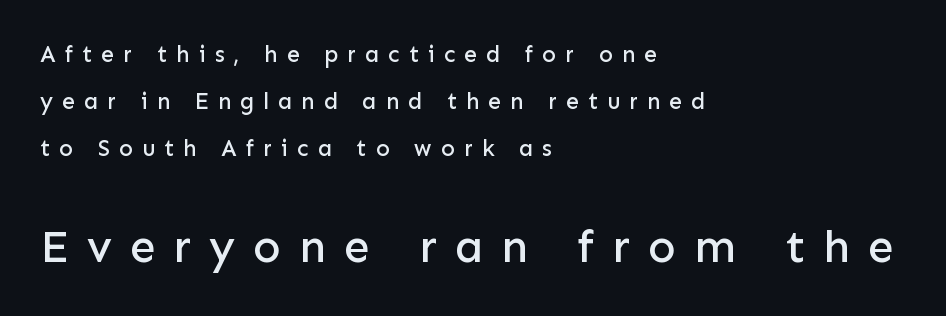
The zone under the glyphs is completely vacant. Baseline-to-baseline distance is far greater than the letter height. These lines are composed in type without serifs. Style check: upright. Reading down the block, your eye returns to a fixed left position each line. Which of the two is more prominent by size? The second, at the bottom.
